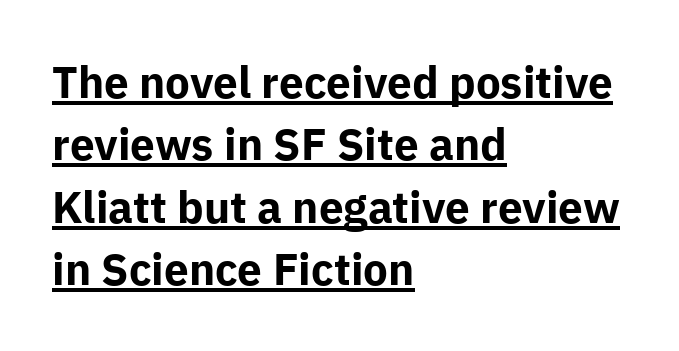
You could not count columns in this text — the font is proportionally spaced. Layout note: lines flush left. The glyphs are accompanied by a horizontal stroke just below them. Glyph-to-glyph distance matches everyday printed text.
